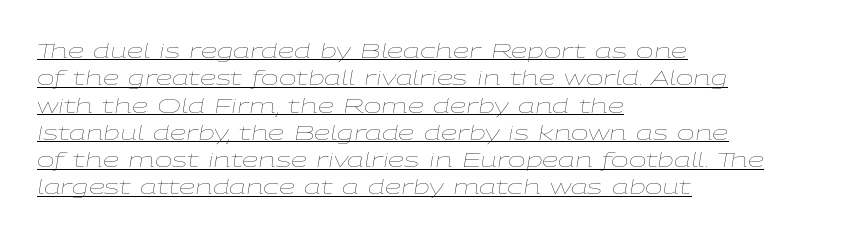
Honestly, the row spacing looks completely unremarkable. Stems here are at most as thick as an everyday book face. A typographer would call this underscored text. The text carries the slant typical of an italic or oblique font.
